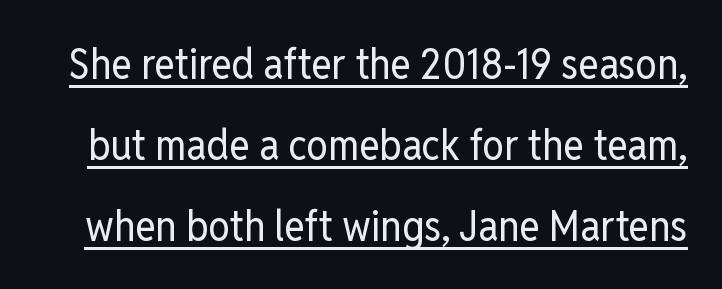
{"serif": "no", "italic": "no", "bold": "no", "weight": "regular", "width": "condensed", "stroke_contrast": "low", "x_height": "medium", "monospaced": "no", "underline": "yes", "line_spacing_ratio": 1.88, "letter_spacing": "normal", "letter_spacing_em": 0.0, "glyph_px": 43}
